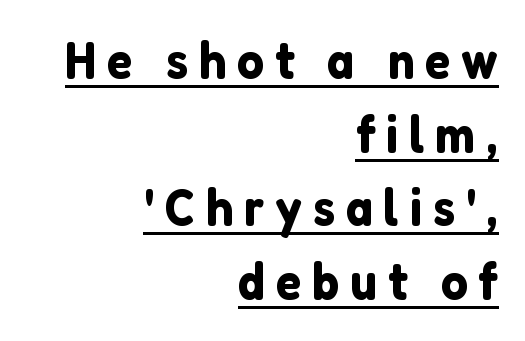
{"serif": "no", "italic": "no", "width": "normal", "stroke_contrast": "low", "x_height": "medium", "monospaced": "no", "underline": "yes", "align": "right", "line_spacing": "normal", "line_spacing_ratio": 1.39, "letter_spacing": "wide", "letter_spacing_em": 0.2, "glyph_px": 53}
